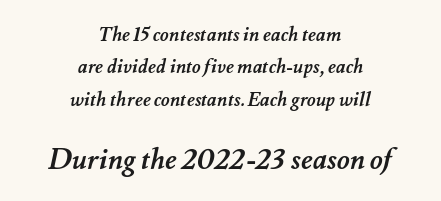
The image shows 28 px semibold type; set centered, line spacing 1.71x, normal letter spacing, not underlined; the second (bottom) block is 1.47x larger; medium stroke contrast and a small x-height.
